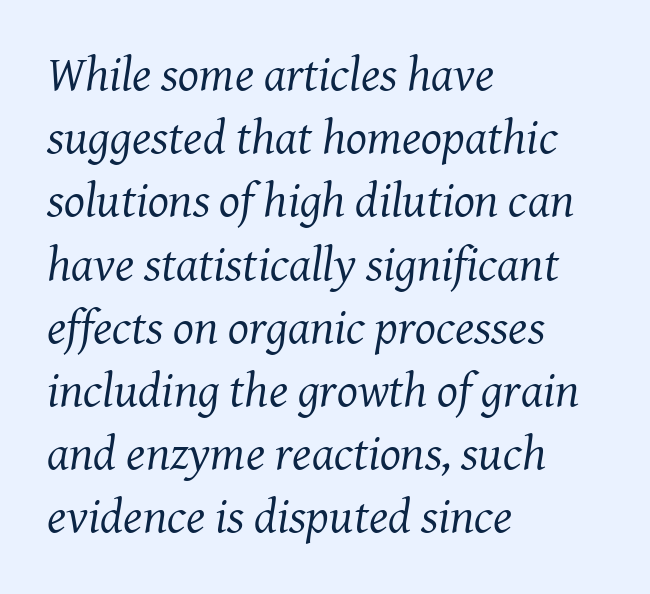
Q: Is the text bold? A: No.
Q: Is the text italic (slanted)? A: Yes, it leans right by about 8 degrees.
Q: Is the typeface a serif or a sans-serif typeface? A: Serif.
Q: Is the text underlined? A: No.
Q: How is the paragraph aligned? A: Left-aligned.
Q: Is the spacing between letters normal or unusually wide? A: Normal.
Q: Is the spacing between lines tight, normal or loose? A: Normal.
Q: Width (condensed, normal, or wide)? A: Normal.
Q: Stroke contrast? A: Medium.
Q: x-height? A: Medium.
Q: Monospaced? A: No.
